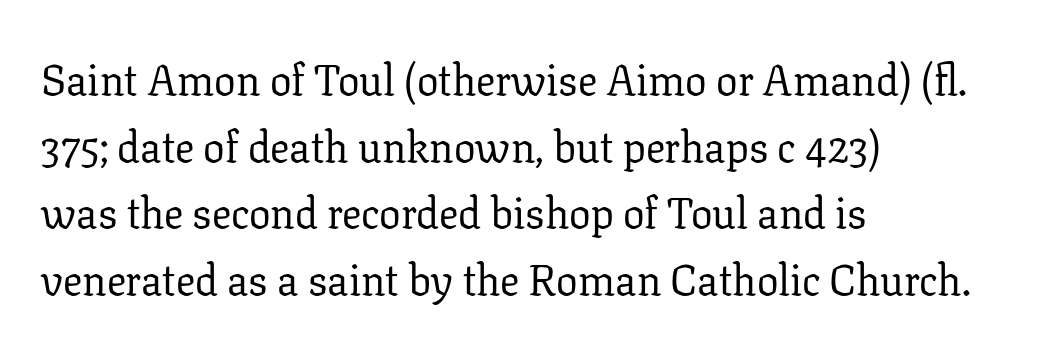
Q: Is the text bold? A: No.
Q: Is the text italic (slanted)? A: No, it is upright.
Q: Is the typeface a serif or a sans-serif typeface? A: Serif.
Q: Is the text underlined? A: No.
Q: How is the paragraph aligned? A: Left-aligned.
Q: Is the spacing between letters normal or unusually wide? A: Normal.
Q: Is the spacing between lines tight, normal or loose? A: Normal.
Q: Width (condensed, normal, or wide)? A: Normal.
Q: Stroke contrast? A: Low.
Q: x-height? A: Medium.
Q: Monospaced? A: No.
